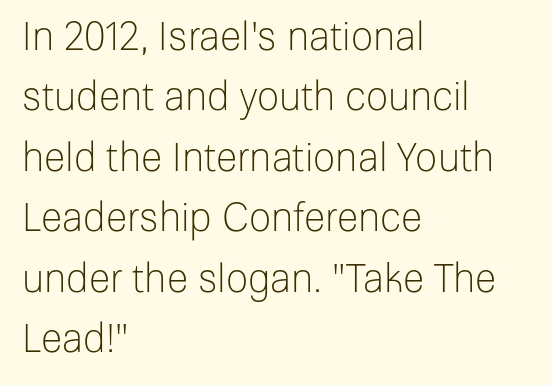
{"serif": "no", "italic": "no", "bold": "no", "weight": "light", "width": "normal", "stroke_contrast": "low", "x_height": "medium", "monospaced": "no", "underline": "no", "align": "left", "line_spacing": "normal", "line_spacing_ratio": 1.55, "letter_spacing": "normal", "letter_spacing_em": 0.0, "glyph_px": 39}
